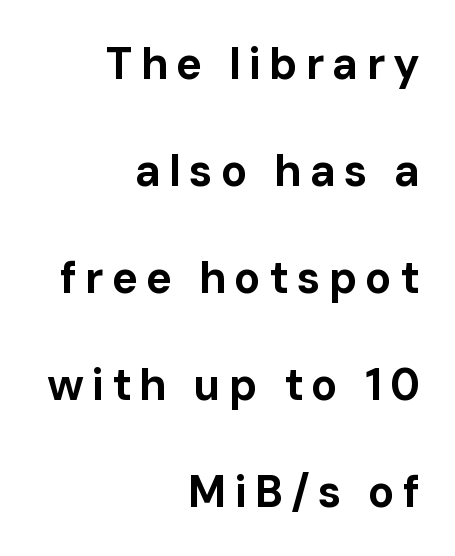
{"serif": "no", "italic": "no", "bold": "yes", "weight": "bold", "width": "normal", "stroke_contrast": "low", "x_height": "medium", "monospaced": "no", "underline": "no", "align": "right", "line_spacing": "loose", "line_spacing_ratio": 2.43, "glyph_px": 44}
